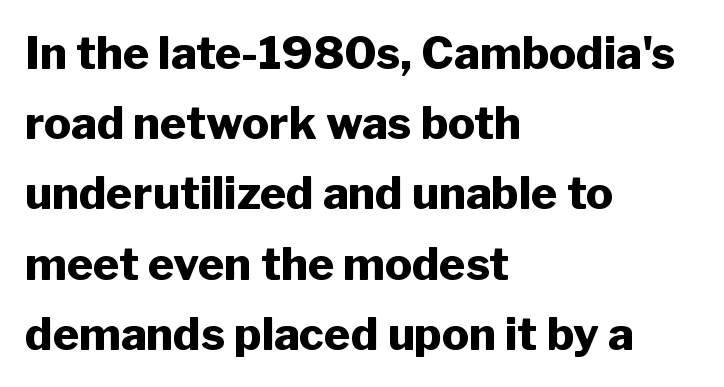
{"serif": "no", "italic": "no", "bold": "yes", "weight": "heavy", "width": "normal", "stroke_contrast": "low", "x_height": "medium", "monospaced": "no", "underline": "no", "align": "left", "line_spacing": "normal", "line_spacing_ratio": 1.56, "letter_spacing": "normal", "letter_spacing_em": 0.0, "glyph_px": 45}
